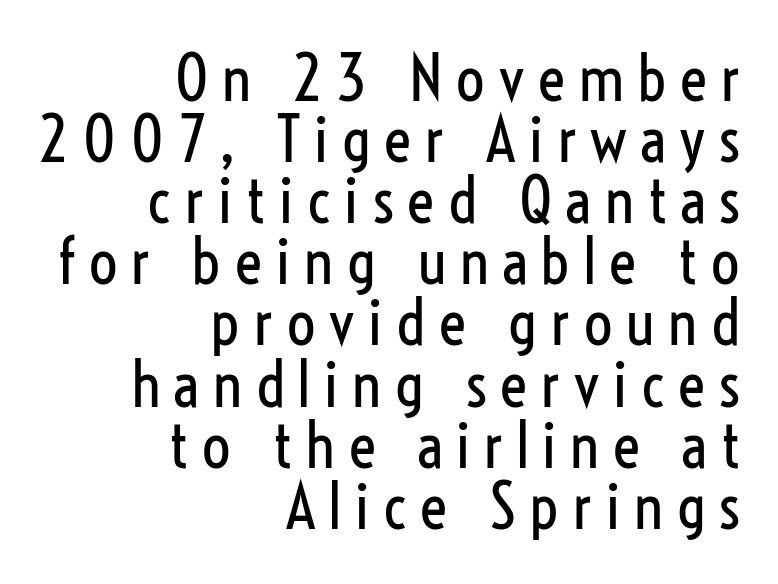
{"serif": "no", "italic": "no", "bold": "no", "weight": "regular", "width": "condensed", "stroke_contrast": "low", "x_height": "medium", "monospaced": "no", "underline": "no", "align": "right", "line_spacing": "tight", "line_spacing_ratio": 0.97, "letter_spacing": "wide", "letter_spacing_em": 0.22, "glyph_px": 63}
